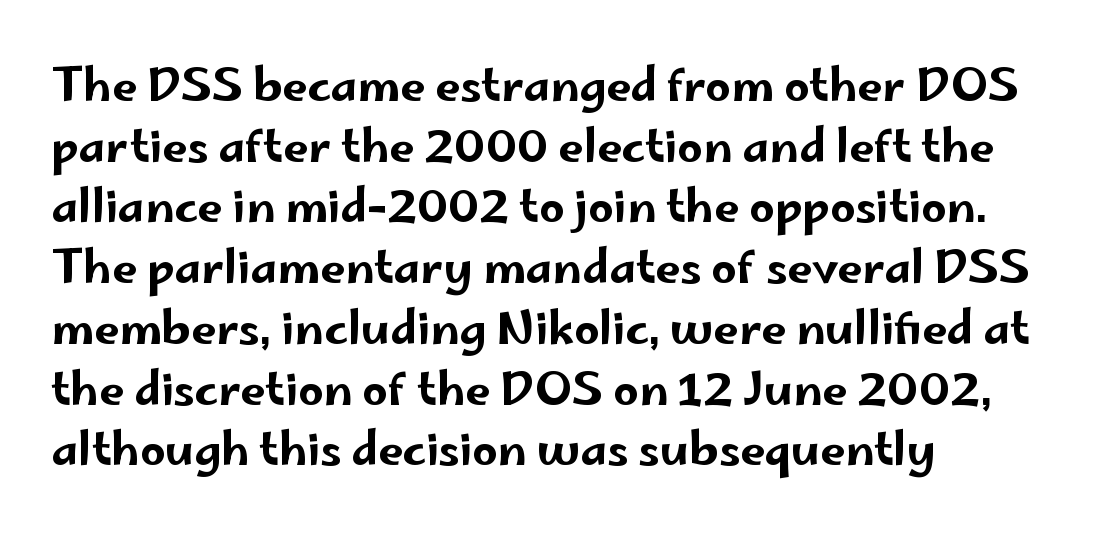
Q: Is the text italic (slanted)? A: No, it is upright.
Q: Is the typeface a serif or a sans-serif typeface? A: Sans-serif.
Q: Is the text underlined? A: No.
Q: How is the paragraph aligned? A: Left-aligned.
Q: Is the spacing between letters normal or unusually wide? A: Normal.
Q: Is the spacing between lines tight, normal or loose? A: Normal.
Q: Width (condensed, normal, or wide)? A: Wide.
Q: Stroke contrast? A: Low.
Q: x-height? A: Small.
Q: Monospaced? A: No.
